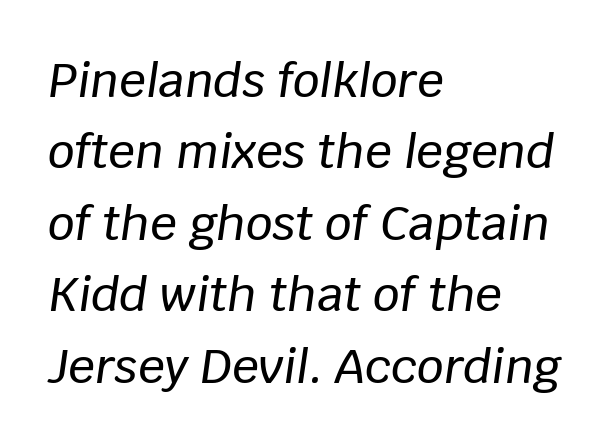
The image shows 47 px text type, italic (leaning right); set left-aligned, normal line spacing (1.52x), normal letter spacing, not underlined; low stroke contrast and a large x-height.
